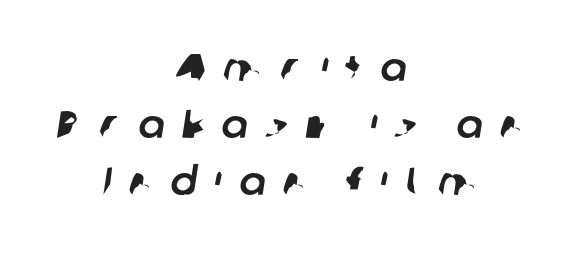
In terms of leading, this rendering sits right in the middle. Type style note: lacks serifs. Do the characters align in a grid? No, the font is proportional. This sample uses expanded letter spacing, leaving extra air between glyphs.
